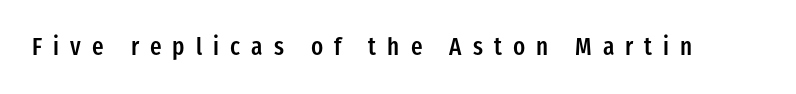
The image shows 24 px text type, upright; set unusually wide letter spacing (+0.46 em), not underlined.
